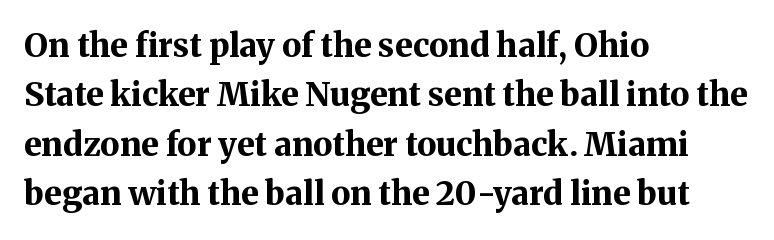
{"serif": "yes", "italic": "no", "bold": "yes", "weight": "bold", "width": "normal", "stroke_contrast": "medium", "x_height": "medium", "monospaced": "no", "underline": "no", "align": "left", "line_spacing": "normal", "line_spacing_ratio": 1.5, "letter_spacing": "normal", "letter_spacing_em": 0.0, "glyph_px": 33}
